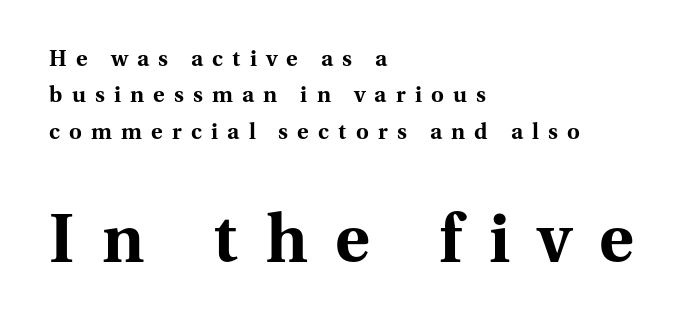
The image shows 66 px bold serif type, upright; set left-aligned, normal line spacing (1.65x), unusually wide letter spacing (+0.42 em), not underlined; the second (bottom) block is 3.0x larger; medium stroke contrast and a medium x-height.
